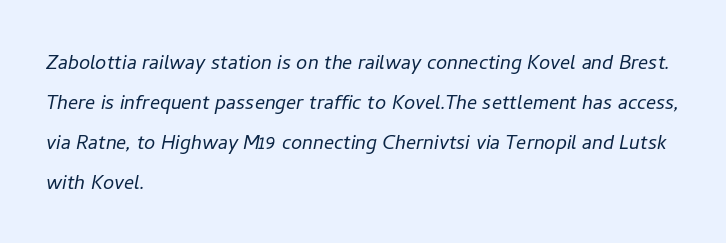
Does extra space separate the letters? No, they use regular spacing. Descender tails drop into unmarked territory. This sample keeps an unexceptional amount of space between lines. Typeset ragged right — the left edge is the straight one. Heft: none added — not bold.
